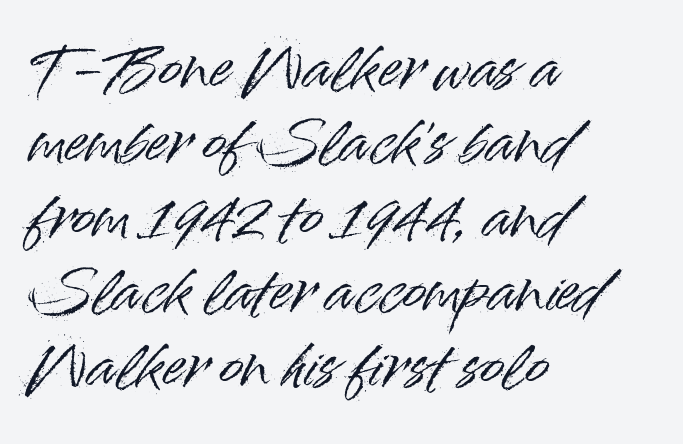
Q: Is the text italic (slanted)? A: Yes.
Q: Is the typeface a serif or a sans-serif typeface? A: Sans-serif.
Q: Is the text underlined? A: No.
Q: How is the paragraph aligned? A: Left-aligned.
Q: Is the spacing between letters normal or unusually wide? A: Normal.
Q: Is the spacing between lines tight, normal or loose? A: Normal.
Q: Width (condensed, normal, or wide)? A: Normal.
Q: Stroke contrast? A: High.
Q: x-height? A: Small.
Q: Monospaced? A: No.
